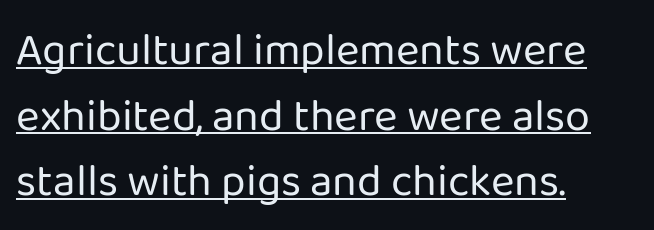
The type is set solid horizontally, with unmodified tracking. Posture: upright roman. Caption: lettering with a line underneath. In terms of leading, this rendering sits right in the middle. Weight: not bold — regular or lighter. A student would call this left alignment; a typographer would say flush left, rag right.
